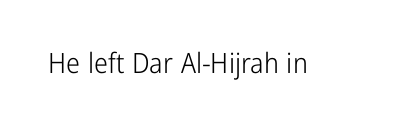
Note: no serifs on the glyphs. You can tell it's not italic because the verticals are truly vertical. On a weight scale, this lands at 450 or below. Rule under the text: the space is simply empty. Is this a fixed-width face? No — the glyphs have proportional, varying widths.
